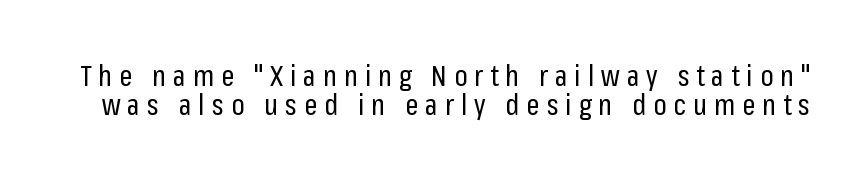
Q: Is the text bold? A: No.
Q: Is the text italic (slanted)? A: No, it is upright.
Q: Is the typeface a serif or a sans-serif typeface? A: Sans-serif.
Q: Is the text underlined? A: No.
Q: Is the spacing between letters normal or unusually wide? A: Unusually wide.
Q: Is the spacing between lines tight, normal or loose? A: Tight.
Q: Width (condensed, normal, or wide)? A: Condensed.
Q: Stroke contrast? A: Low.
Q: x-height? A: Medium.
Q: Monospaced? A: No.
